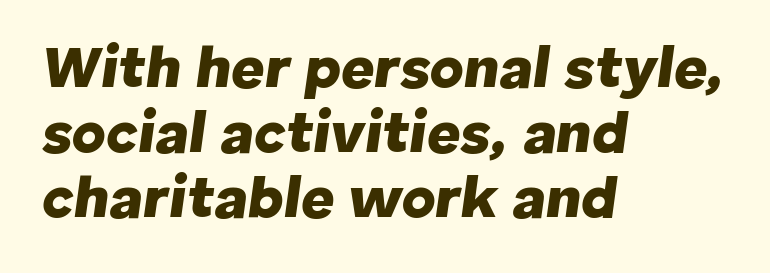
The image shows 58 px heavy type, italic (leaning right); set left-aligned, tight line spacing (1.12x), normal letter spacing, not underlined; low stroke contrast and a medium x-height.
